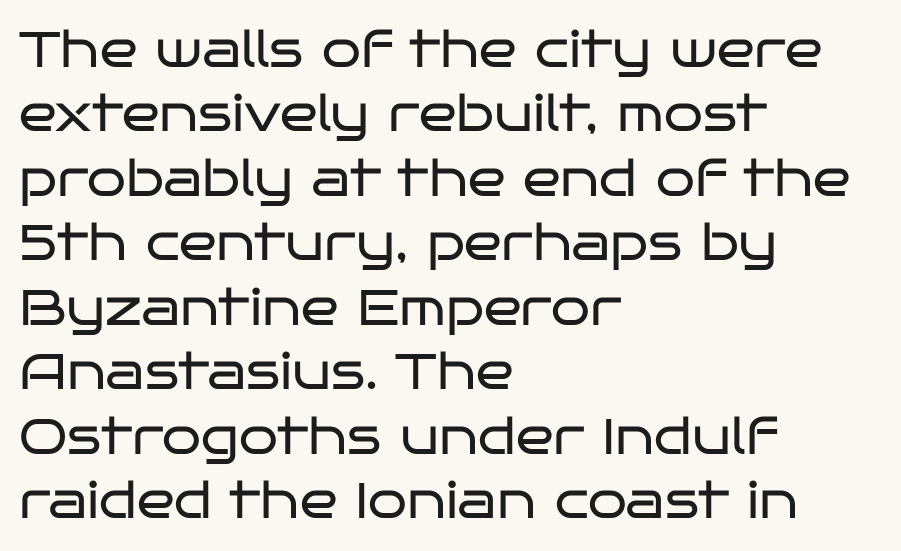
Q: Is the text bold? A: No.
Q: Is the text italic (slanted)? A: No, it is upright.
Q: Is the typeface a serif or a sans-serif typeface? A: Sans-serif.
Q: Is the text underlined? A: No.
Q: How is the paragraph aligned? A: Left-aligned.
Q: Is the spacing between letters normal or unusually wide? A: Normal.
Q: Is the spacing between lines tight, normal or loose? A: Normal.
Q: Width (condensed, normal, or wide)? A: Wide.
Q: Stroke contrast? A: Low.
Q: x-height? A: Large.
Q: Monospaced? A: No.
